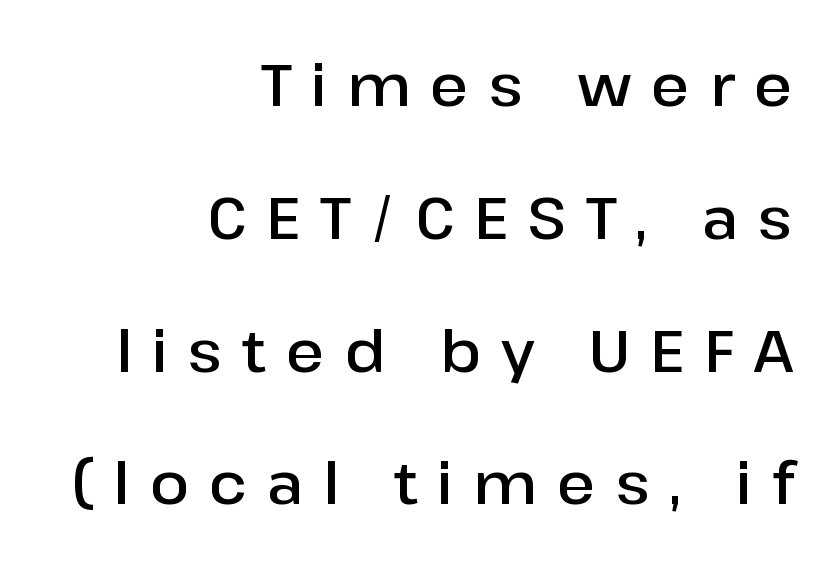
The image shows 58 px semibold sans-serif type, upright; set right-aligned, loose line spacing (2.29x), unusually wide letter spacing (+0.34 em), not underlined; low stroke contrast and a medium x-height.
